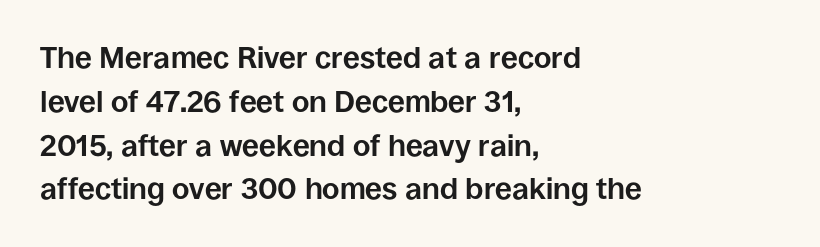
The image shows 30 px bold sans-serif type, upright; set left-aligned, normal line spacing (1.46x), normal letter spacing, not underlined; low stroke contrast and a large x-height.
